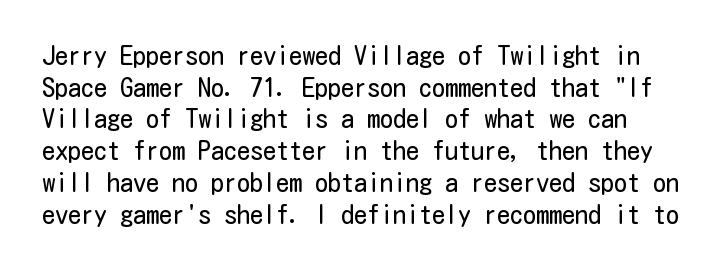
Q: Is the text bold? A: No.
Q: Is the text italic (slanted)? A: No, it is upright.
Q: Is the text underlined? A: No.
Q: Is the spacing between letters normal or unusually wide? A: Normal.
